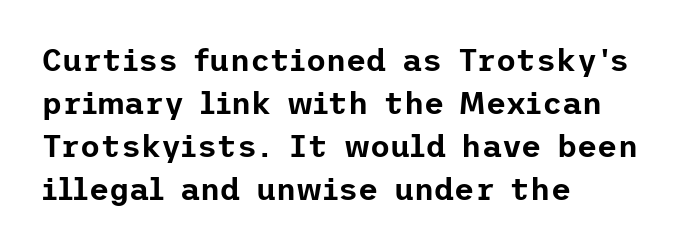
Which margin do the lines hug? The left one — the right edge is uneven. Beneath every word, the page is bare. The type family on display is of the sans-serif kind. A typesetter would mark this as roman, not italic. Default kerning and tracking; the words read as compact shapes.
